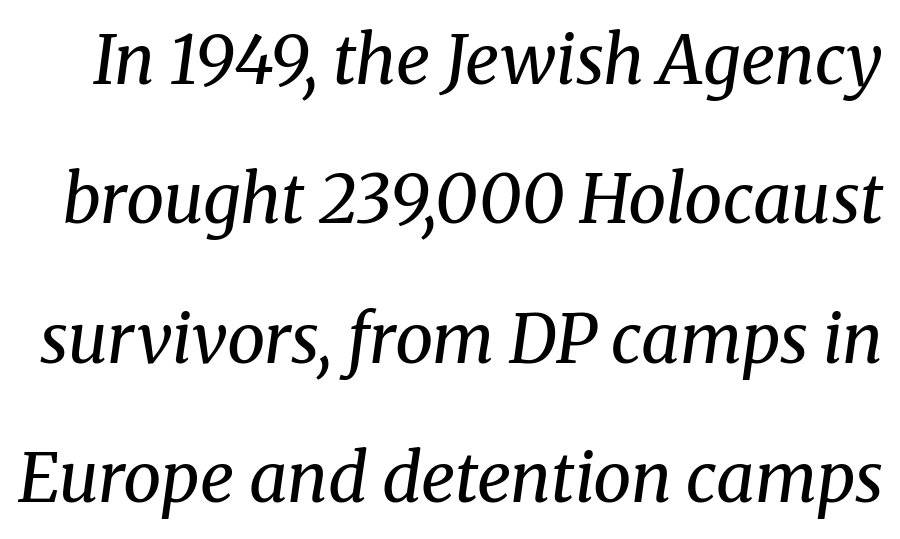
The image shows 68 px regular-weight serif type, italic (leaning right); set loose line spacing (2.05x), normal letter spacing, not underlined; medium stroke contrast and a medium x-height.
